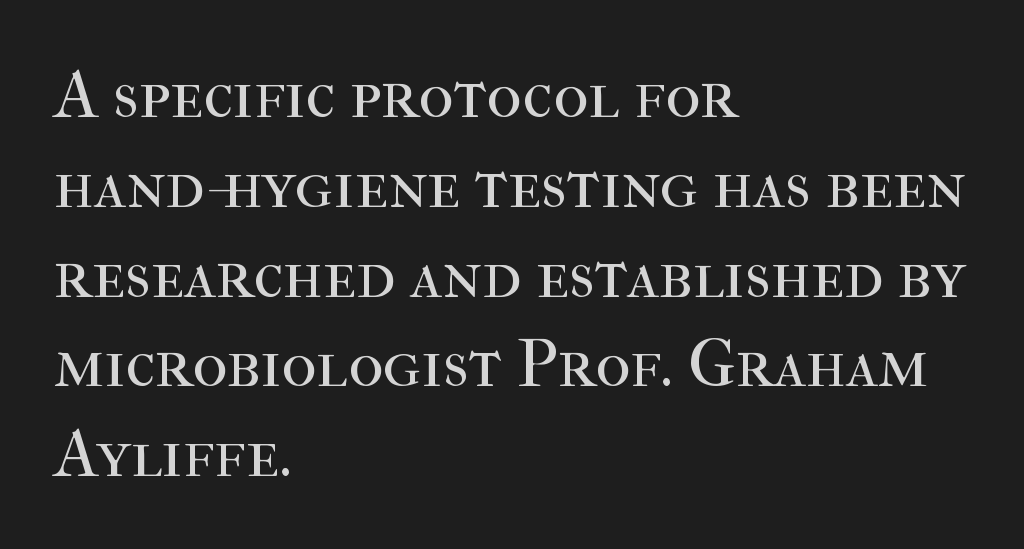
The image shows 68 px regular-weight serif type, upright; set left-aligned, normal line spacing (1.32x), normal letter spacing, not underlined; high stroke contrast and a medium x-height.
